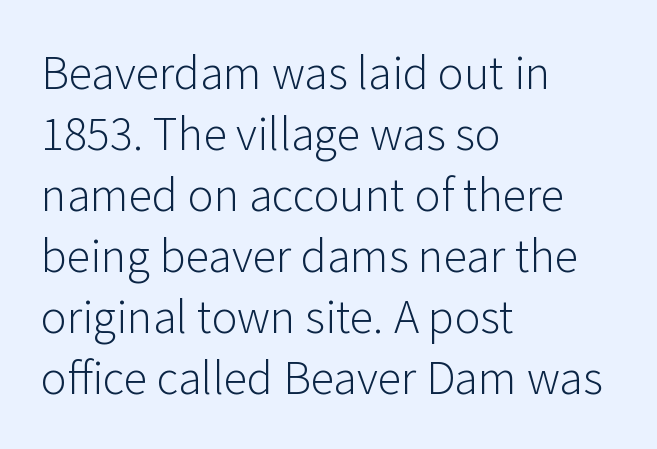
Q: Is the text bold? A: No.
Q: Is the text italic (slanted)? A: No, it is upright.
Q: Is the typeface a serif or a sans-serif typeface? A: Sans-serif.
Q: Is the text underlined? A: No.
Q: How is the paragraph aligned? A: Left-aligned.
Q: Is the spacing between letters normal or unusually wide? A: Normal.
Q: Is the spacing between lines tight, normal or loose? A: Normal.
Q: Width (condensed, normal, or wide)? A: Normal.
Q: Stroke contrast? A: Low.
Q: x-height? A: Medium.
Q: Monospaced? A: No.
